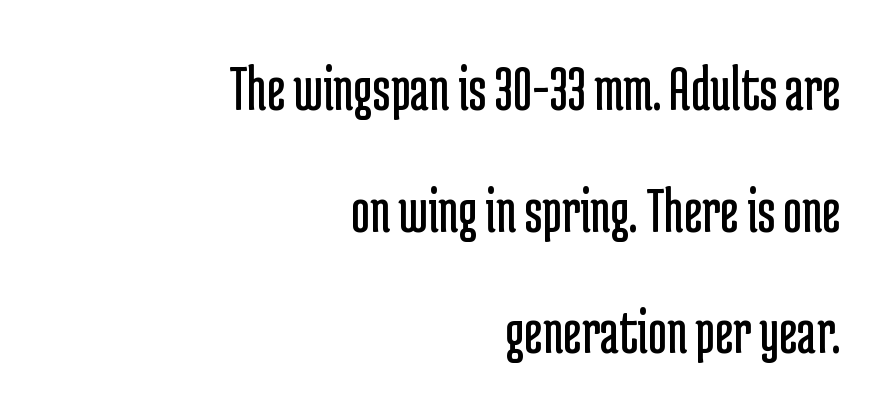
Between one letter and the next there's only the usual sliver of space. Glance below the letters and you will spot only blank space. The characters display no serif detailing; their extremities are plain. Teacher's note: observe the even right margin — that is flush-right alignment. Think standard paragraph weight, or any step lighter than that. Every character sits straight up, as roman type does.
